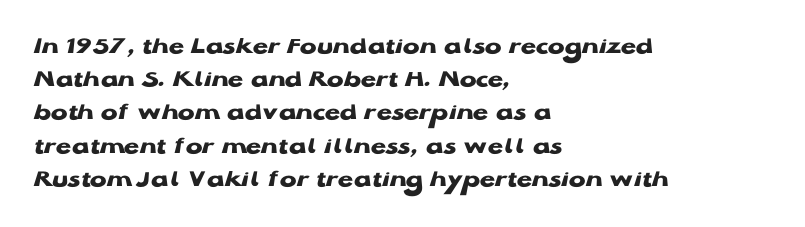
Q: Is the text bold? A: Yes.
Q: Is the text italic (slanted)? A: No, it is upright.
Q: Is the text underlined? A: No.
Q: How is the paragraph aligned? A: Left-aligned.
Q: Is the spacing between letters normal or unusually wide? A: Normal.
Q: Is the spacing between lines tight, normal or loose? A: Normal.
